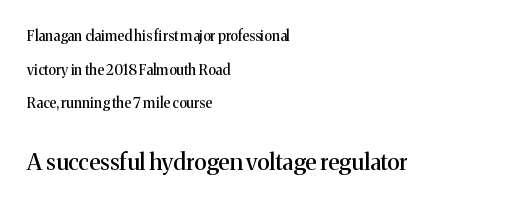
Whoever set this chose breathing room over compactness in the vertical rhythm. The zone under the glyphs is completely vacant. You can tell it's not italic because the verticals are truly vertical. Typeset ragged right — the left edge is the straight one. Note: smaller setting up top, larger setting below.
